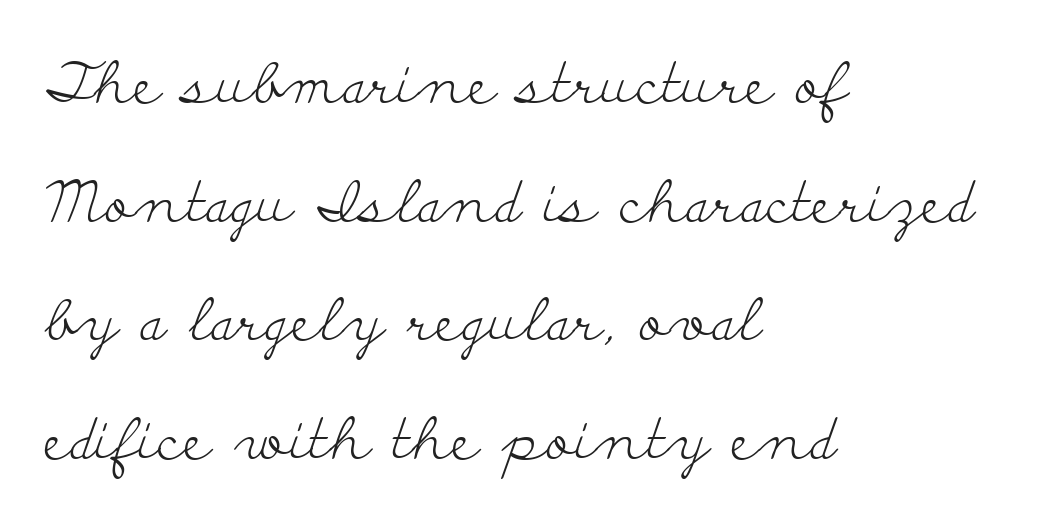
Varying glyph widths throughout — classic text-font behaviour. Letters rest on an invisible, unmarked baseline. Note: serifs present on the glyphs.
